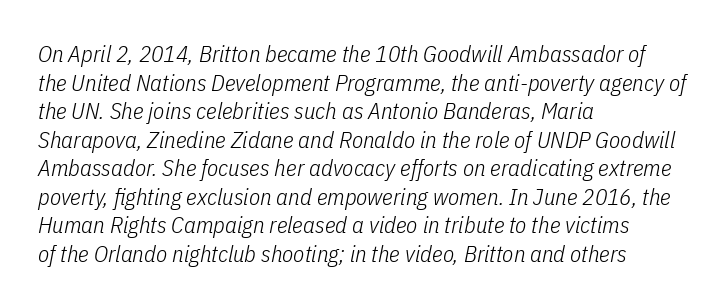
The image shows 23 px text type, italic (leaning right); set left-aligned, line spacing 1.24x, normal letter spacing, not underlined.
